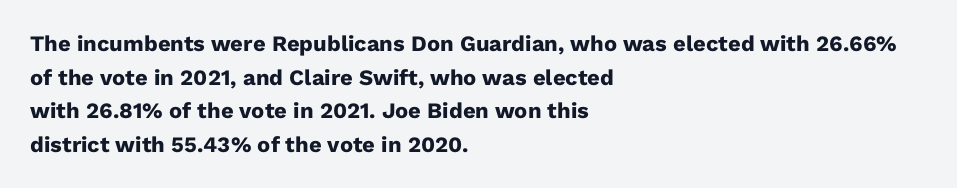
{"italic": "no", "bold": "yes", "underline": "no", "align": "left", "line_spacing": "normal", "line_spacing_ratio": 1.53, "letter_spacing": "normal", "letter_spacing_em": 0.0, "glyph_px": 22}
